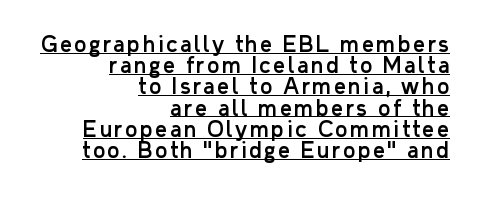
{"italic": "no", "underline": "yes", "align": "right", "line_spacing": "tight", "line_spacing_ratio": 1.01, "glyph_px": 21}
